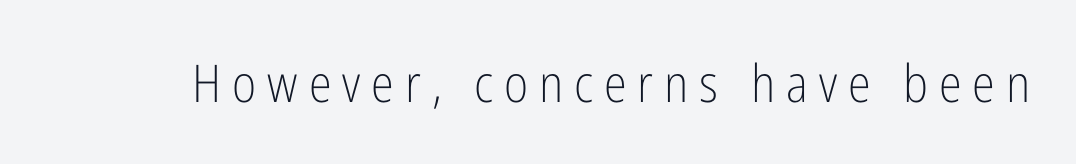
Q: Is the text bold? A: No.
Q: Is the text italic (slanted)? A: No, it is upright.
Q: Is the typeface a serif or a sans-serif typeface? A: Sans-serif.
Q: Is the text underlined? A: No.
Q: Is the spacing between letters normal or unusually wide? A: Unusually wide.
Q: Width (condensed, normal, or wide)? A: Condensed.
Q: Stroke contrast? A: Low.
Q: x-height? A: Medium.
Q: Monospaced? A: No.
